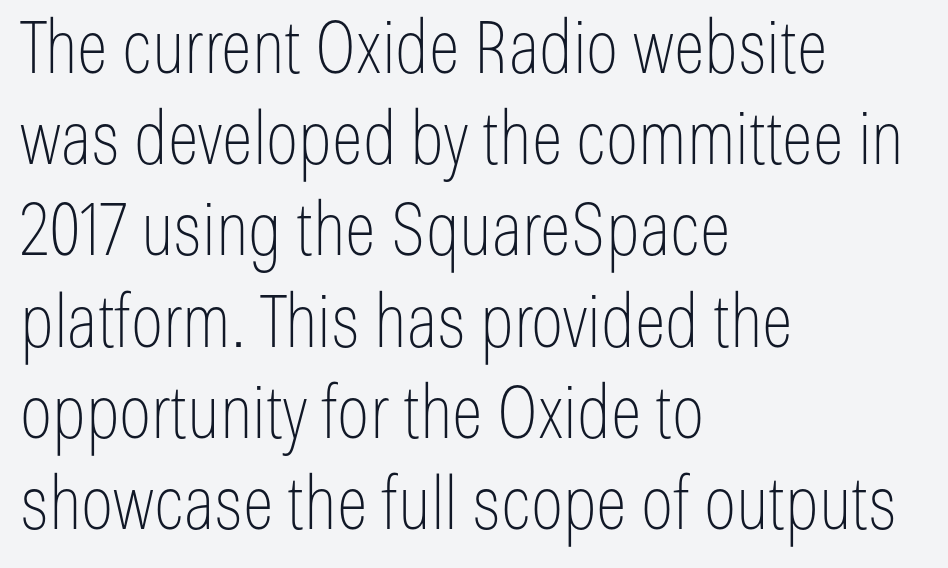
Counters stay open thanks to moderate or lighter strokes. Line starts are locked; line ends wander. Designer's note — italics off, roman on. Unlike a traditional serif, this face leaves its strokes unadorned.
